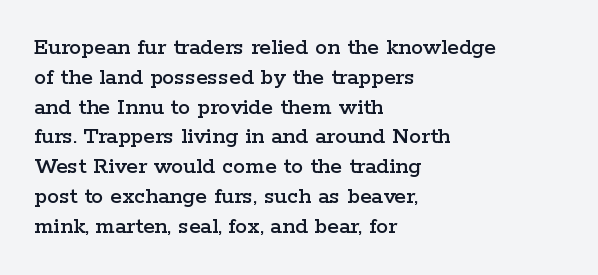
{"italic": "no", "underline": "no", "align": "left", "line_spacing_ratio": 1.24, "letter_spacing": "normal", "letter_spacing_em": 0.0, "glyph_px": 24}
